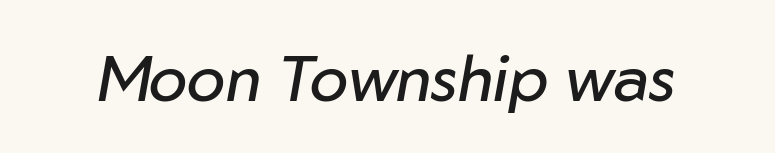
Q: Is the text bold? A: No.
Q: Is the text italic (slanted)? A: Yes, it leans right by about 10 degrees.
Q: Is the text underlined? A: No.
Q: Is the spacing between letters normal or unusually wide? A: Normal.
Q: Width (condensed, normal, or wide)? A: Normal.
Q: Stroke contrast? A: Low.
Q: x-height? A: Medium.
Q: Monospaced? A: No.
